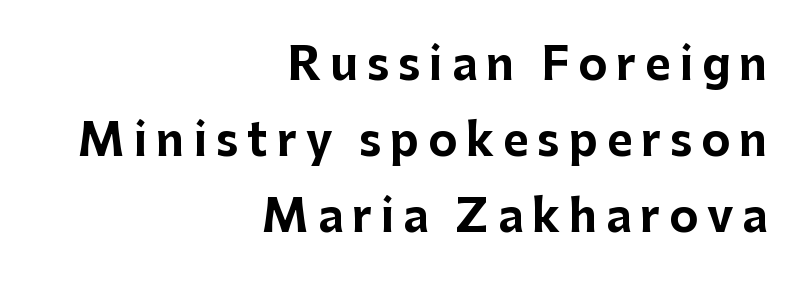
On the weight axis this lands at bold, roughly 700. The line texture is sparse and dotted thanks to wide tracking. Stroke terminals: plain, sans-serif. In terms of posture, this sample is upright. The rendering anchors every line to the right-hand side. Descenders are the only things crossing below the line.
